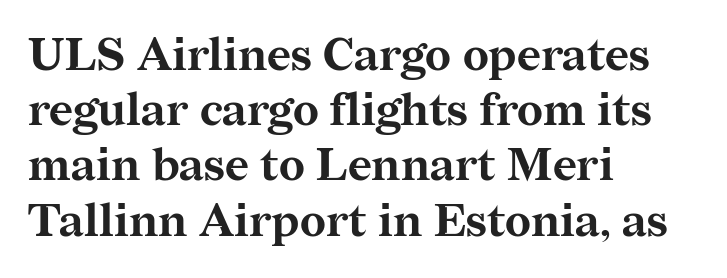
These lines are set flush left with a ragged right edge. A typesetter would call this proportional, since set widths differ per character. Nobody touched the tracking dial on this one. The gap between lines stays unmarked. Students, this is bold: see how much ink each stroke carries. These lines are composed in type with serifs.
